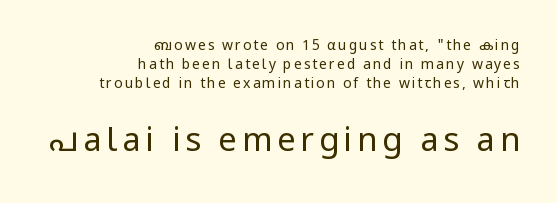
Q: Is the text bold? A: No.
Q: Is the text italic (slanted)? A: No, it is upright.
Q: Is the typeface a serif or a sans-serif typeface? A: Sans-serif.
Q: Is the text underlined? A: No.
Q: How is the paragraph aligned? A: Right-aligned.
Q: Is the spacing between lines tight, normal or loose? A: Normal.
Q: Which block of text is set in a larger size, the first (top) or the second (bottom)? A: The second (bottom) one.
Q: Width (condensed, normal, or wide)? A: Normal.
Q: Stroke contrast? A: Low.
Q: x-height? A: Medium.
Q: Monospaced? A: No.
